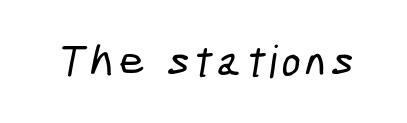
Q: Is the typeface a serif or a sans-serif typeface? A: Sans-serif.
Q: Is the text underlined? A: No.
Q: Width (condensed, normal, or wide)? A: Condensed.
Q: Stroke contrast? A: Low.
Q: x-height? A: Medium.
Q: Monospaced? A: No.
